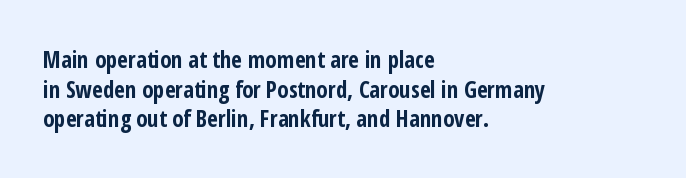
Q: Is the text bold? A: Yes.
Q: Is the text italic (slanted)? A: No, it is upright.
Q: Is the text underlined? A: No.
Q: How is the paragraph aligned? A: Left-aligned.
Q: Is the spacing between letters normal or unusually wide? A: Normal.
Q: Is the spacing between lines tight, normal or loose? A: Normal.
